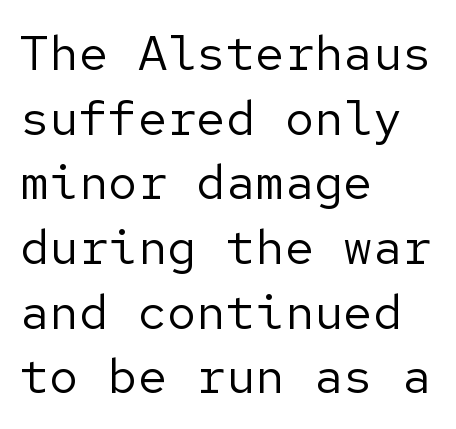
Q: Is the text bold? A: No.
Q: Is the text italic (slanted)? A: No, it is upright.
Q: Is the typeface a serif or a sans-serif typeface? A: Sans-serif.
Q: Is the text underlined? A: No.
Q: How is the paragraph aligned? A: Left-aligned.
Q: Is the spacing between letters normal or unusually wide? A: Normal.
Q: Is the spacing between lines tight, normal or loose? A: Normal.
Q: Width (condensed, normal, or wide)? A: Normal.
Q: Stroke contrast? A: Low.
Q: x-height? A: Medium.
